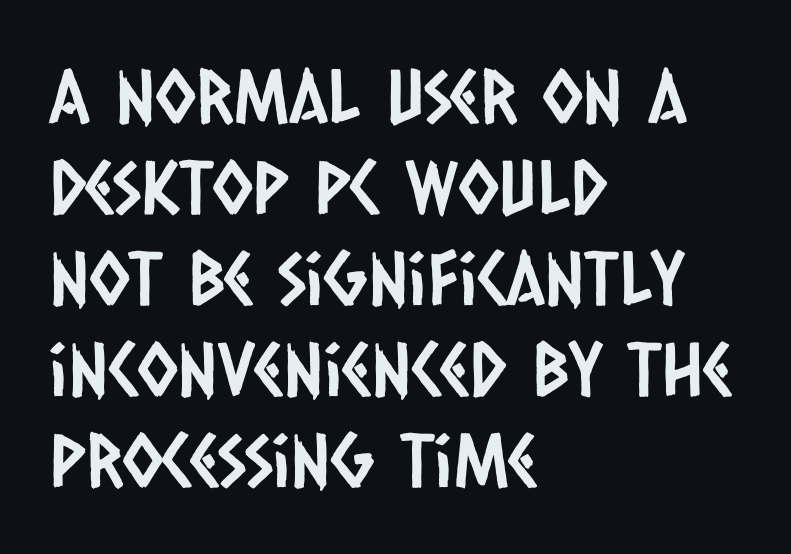
Typeset ragged right — the left edge is the straight one. Observe the ordinary spacing: letters are neighbours, not strangers. The characters display no serif detailing; their extremities are plain. Type without underlining.
